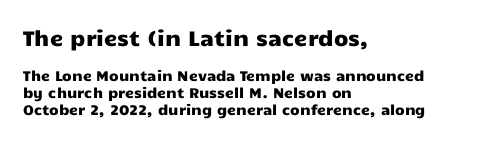
The image shows 21 px text type, upright; set left-aligned, line spacing 1.2x, normal letter spacing, not underlined; the first (top) block is 1.5x larger.
